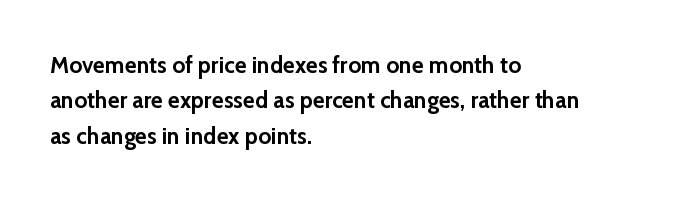
{"italic": "no", "bold": "yes", "underline": "no", "align": "left", "line_spacing": "normal", "line_spacing_ratio": 1.54, "letter_spacing": "normal", "letter_spacing_em": 0.0, "glyph_px": 23}
